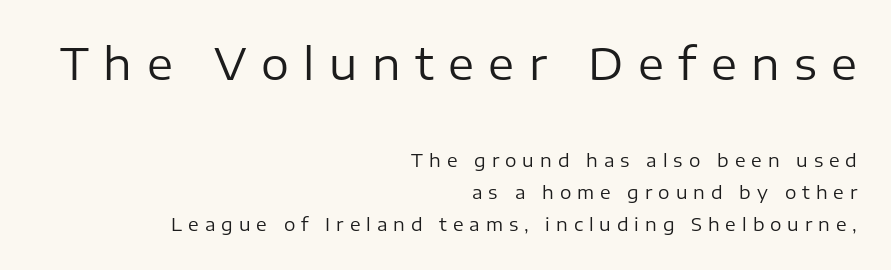
{"serif": "no", "italic": "no", "bold": "no", "weight": "regular", "width": "normal", "stroke_contrast": "low", "x_height": "medium", "monospaced": "no", "underline": "no", "align": "right", "line_spacing_ratio": 1.79, "letter_spacing": "wide", "letter_spacing_em": 0.33, "larger_block": "first", "size_ratio": 2.44, "glyph_px": 44}
